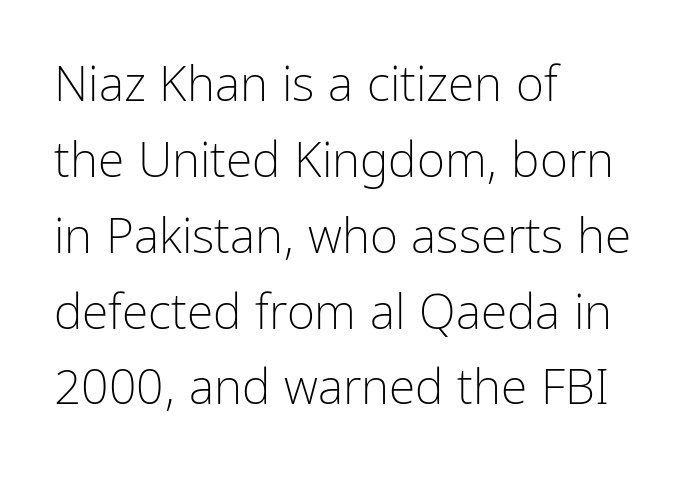
Q: Is the text bold? A: No.
Q: Is the text italic (slanted)? A: No, it is upright.
Q: Is the typeface a serif or a sans-serif typeface? A: Sans-serif.
Q: Is the text underlined? A: No.
Q: How is the paragraph aligned? A: Left-aligned.
Q: Is the spacing between letters normal or unusually wide? A: Normal.
Q: Is the spacing between lines tight, normal or loose? A: Normal.
Q: Width (condensed, normal, or wide)? A: Condensed.
Q: Stroke contrast? A: Low.
Q: x-height? A: Medium.
Q: Monospaced? A: No.
